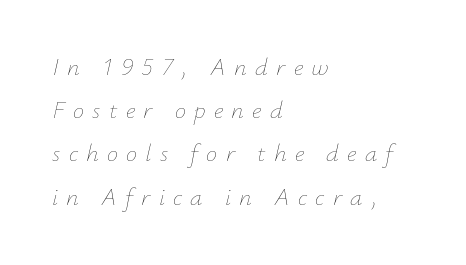
{"italic": "yes", "lean": "right", "slant_degrees": 12, "bold": "no", "underline": "no", "align": "left", "line_spacing_ratio": 1.73, "letter_spacing": "wide", "letter_spacing_em": 0.33, "glyph_px": 25}
